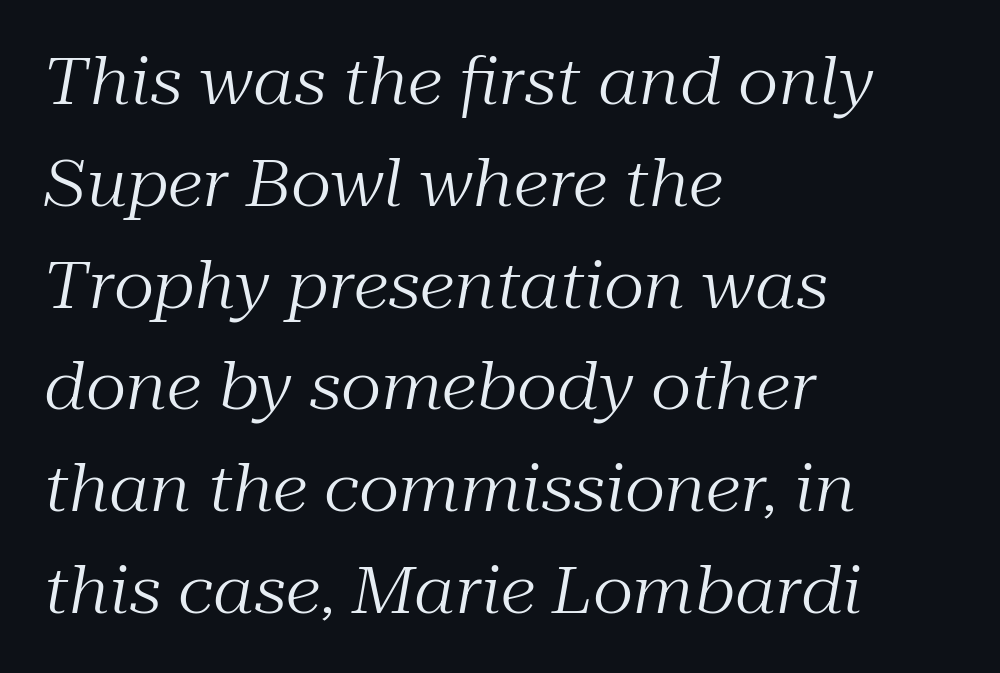
The gap between lines stays unmarked. Stem width sits at or under what a default text font uses. Between one letter and the next there's only the usual sliver of space. Here the designer chose a conventional face with non-uniform glyph widths. Serifs: yes, visible at the terminals of the letterforms. The rows are spaced the way most documents space them.
